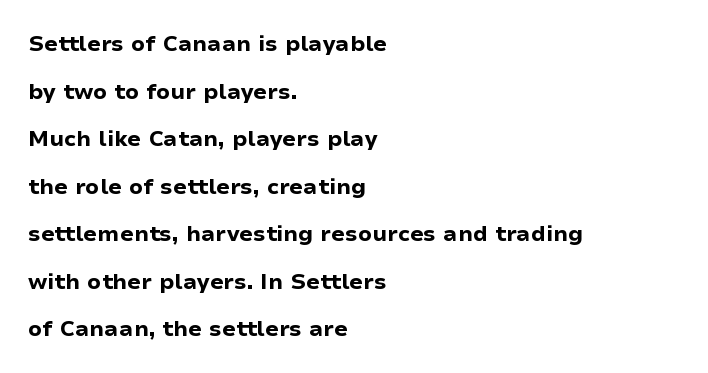
The image shows 22 px bold type, upright; set left-aligned, loose line spacing (2.16x), normal letter spacing, not underlined.
